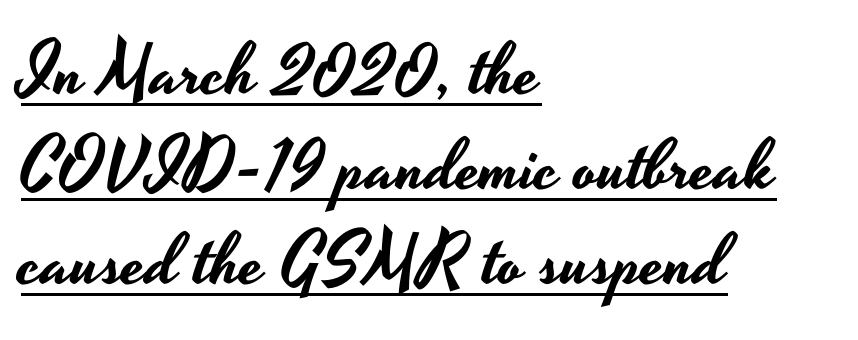
The face used here is rendered with its standard letterfit. Compared with typical paragraphs, the rows here are spaced about the same. Line beginnings align vertically; line endings do not. Font category for this specimen: sans-serif.
